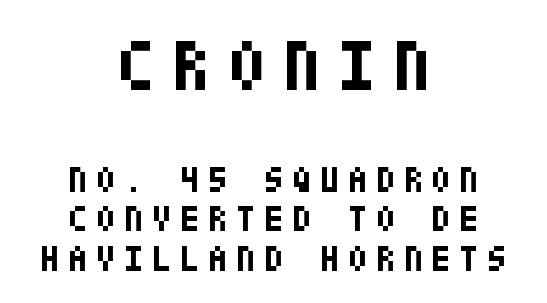
Q: Is the text bold? A: Yes.
Q: Is the text italic (slanted)? A: No, it is upright.
Q: Is the typeface a serif or a sans-serif typeface? A: Sans-serif.
Q: Is the text underlined? A: No.
Q: How is the paragraph aligned? A: Centered.
Q: Is the spacing between letters normal or unusually wide? A: Unusually wide.
Q: Is the spacing between lines tight, normal or loose? A: Tight.
Q: Which block of text is set in a larger size, the first (top) or the second (bottom)? A: The first (top) one.
Q: Width (condensed, normal, or wide)? A: Condensed.
Q: Stroke contrast? A: Low.
Q: x-height? A: Large.
